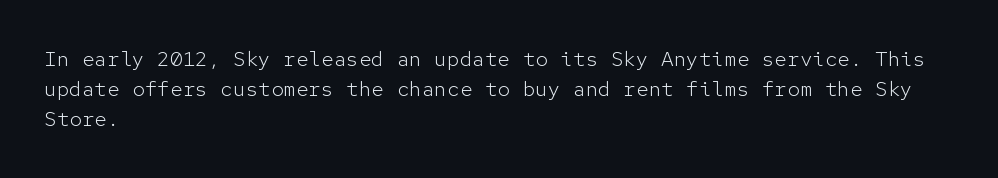
Q: Is the text bold? A: No.
Q: Is the text italic (slanted)? A: No, it is upright.
Q: Is the text underlined? A: No.
Q: How is the paragraph aligned? A: Left-aligned.
Q: Is the spacing between letters normal or unusually wide? A: Normal.
Q: Is the spacing between lines tight, normal or loose? A: Normal.
